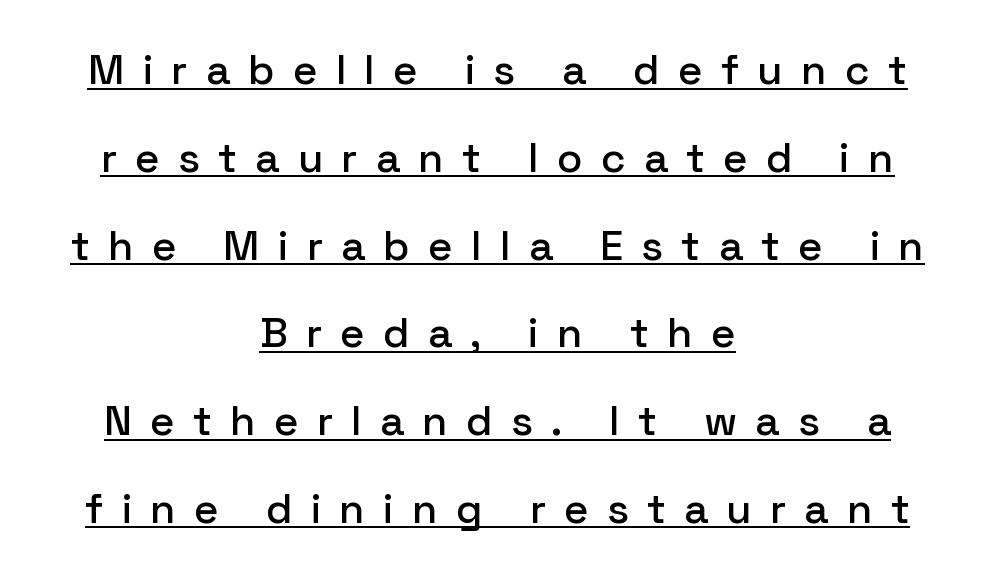
Horizontal bands of white between lines are thick stripes. A typographer would call this underscored text. Varying glyph widths throughout — classic text-font behaviour. Upright lettering throughout.
